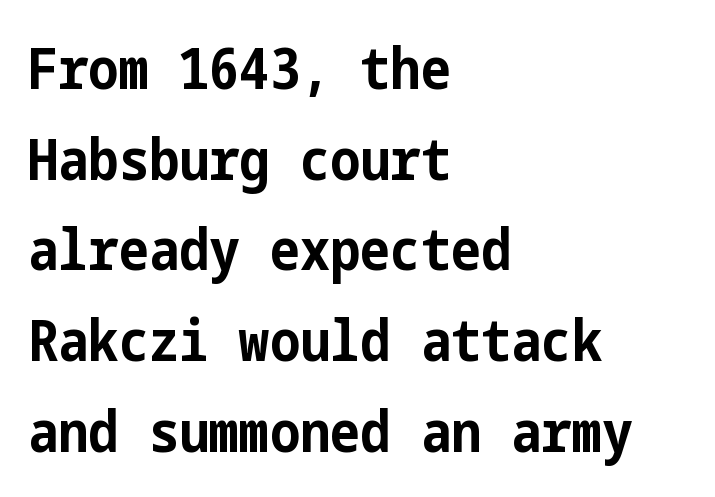
This sample keeps an unexceptional amount of space between lines. When letters stand straight like this, we call the style roman or upright. Nothing unusual about the tracking: characters are spaced as the font intends. What kind of face is this? One without serifs — a sans. Leftover space on each line is placed entirely after the last word.
